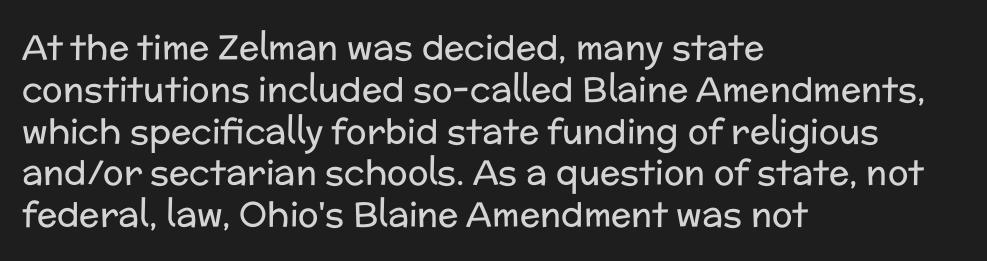
The letters advance in unequal steps, a hallmark of proportional type. Every row of glyphs begins at an identical x-position on the left. Beneath every word, the page is bare. The type sits square on the baseline with zero lean. The font sits on the lighter half of the weight spectrum, regular included. Nope, no serifs anywhere on these letters.
